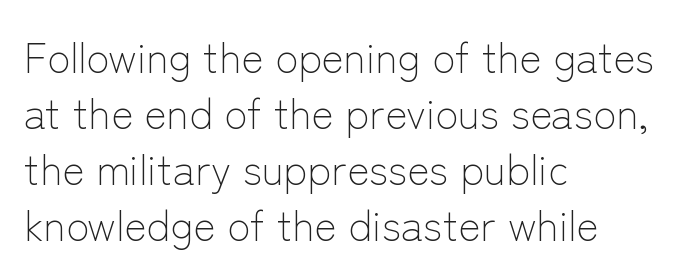
Q: Is the text bold? A: No.
Q: Is the text italic (slanted)? A: No, it is upright.
Q: Is the typeface a serif or a sans-serif typeface? A: Sans-serif.
Q: Is the text underlined? A: No.
Q: How is the paragraph aligned? A: Left-aligned.
Q: Is the spacing between letters normal or unusually wide? A: Normal.
Q: Is the spacing between lines tight, normal or loose? A: Normal.
Q: Width (condensed, normal, or wide)? A: Normal.
Q: Stroke contrast? A: Low.
Q: x-height? A: Medium.
Q: Monospaced? A: No.
